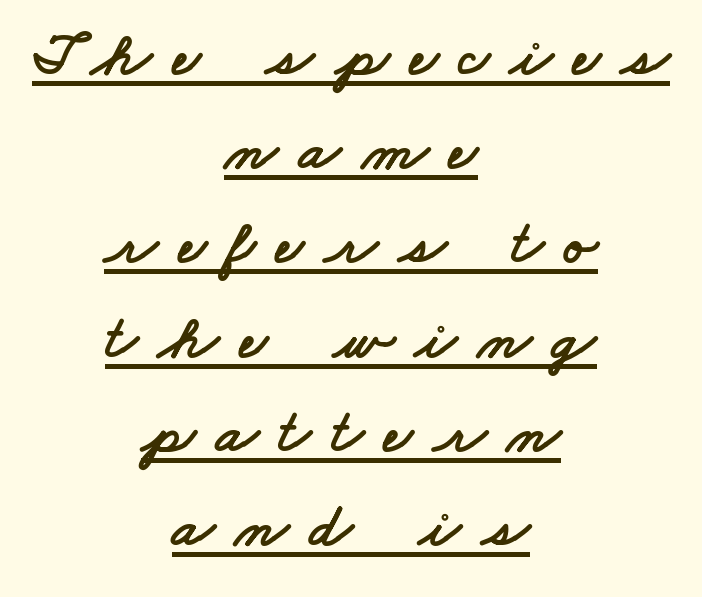
Q: Is the typeface a serif or a sans-serif typeface? A: Sans-serif.
Q: Is the text underlined? A: Yes.
Q: How is the paragraph aligned? A: Centered.
Q: Is the spacing between letters normal or unusually wide? A: Unusually wide.
Q: Is the spacing between lines tight, normal or loose? A: Normal.
Q: Width (condensed, normal, or wide)? A: Wide.
Q: Stroke contrast? A: Low.
Q: x-height? A: Small.
Q: Monospaced? A: No.
